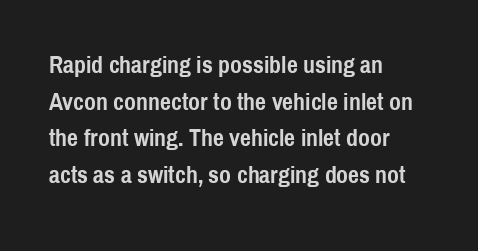
Q: Is the text bold? A: Yes.
Q: Is the text italic (slanted)? A: No, it is upright.
Q: Is the text underlined? A: No.
Q: How is the paragraph aligned? A: Left-aligned.
Q: Is the spacing between letters normal or unusually wide? A: Normal.
Q: Is the spacing between lines tight, normal or loose? A: Normal.
